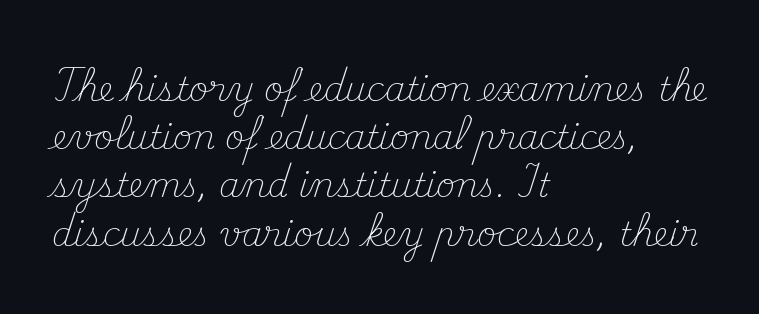
Check under the words: just untouched page. Visually the block forms a straight wall on the left and a jagged coastline on the right. Compared with a typical body face, this is equally light or lighter still. The line-height multiplier appears to be the usual default. Spacing between characters is what you'd get straight out of the box. Observe the serifs anchoring each vertical stroke in this sample.
